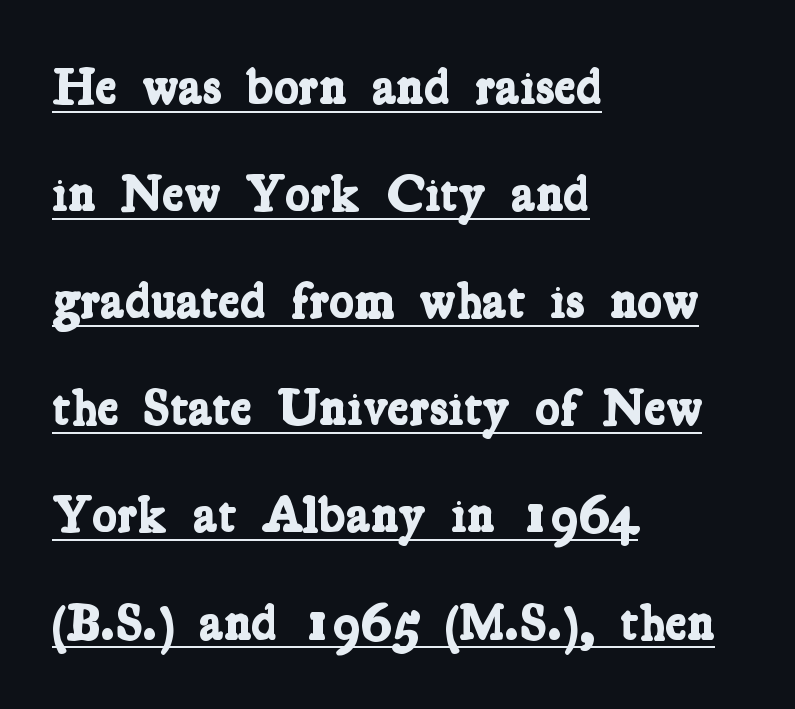
Unlike a clean sans, this face finishes its strokes with serifs. Loosely led — the rows are spread out. You could not count columns in this text — the font is proportionally spaced. The font is running at its bold setting.
